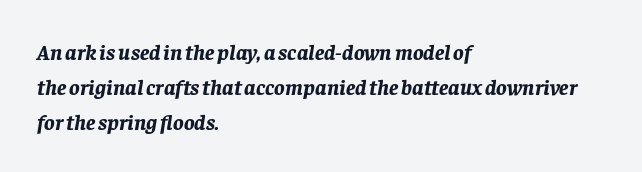
The image shows 22 px bold type, italic (leaning right); set left-aligned, normal line spacing (1.59x), normal letter spacing, not underlined.
